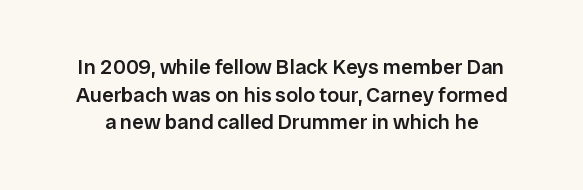
{"italic": "no", "bold": "semi", "underline": "no", "line_spacing": "normal", "line_spacing_ratio": 1.31, "letter_spacing": "normal", "letter_spacing_em": 0.0, "glyph_px": 21}
